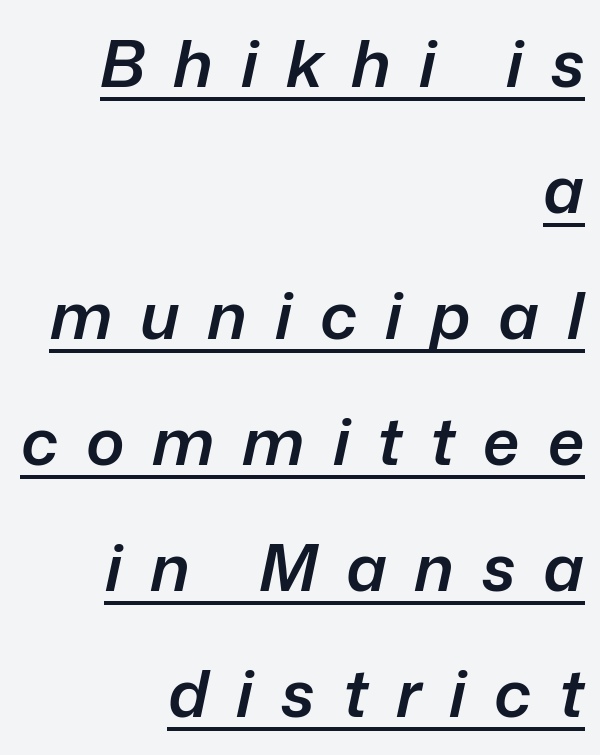
Q: Is the text bold? A: Semi-bold.
Q: Is the text italic (slanted)? A: Yes, it leans right by about 12 degrees.
Q: Is the text underlined? A: Yes.
Q: How is the paragraph aligned? A: Right-aligned.
Q: Is the spacing between letters normal or unusually wide? A: Unusually wide.
Q: Is the spacing between lines tight, normal or loose? A: Loose.
Q: Width (condensed, normal, or wide)? A: Normal.
Q: Stroke contrast? A: Low.
Q: x-height? A: Medium.
Q: Monospaced? A: No.
